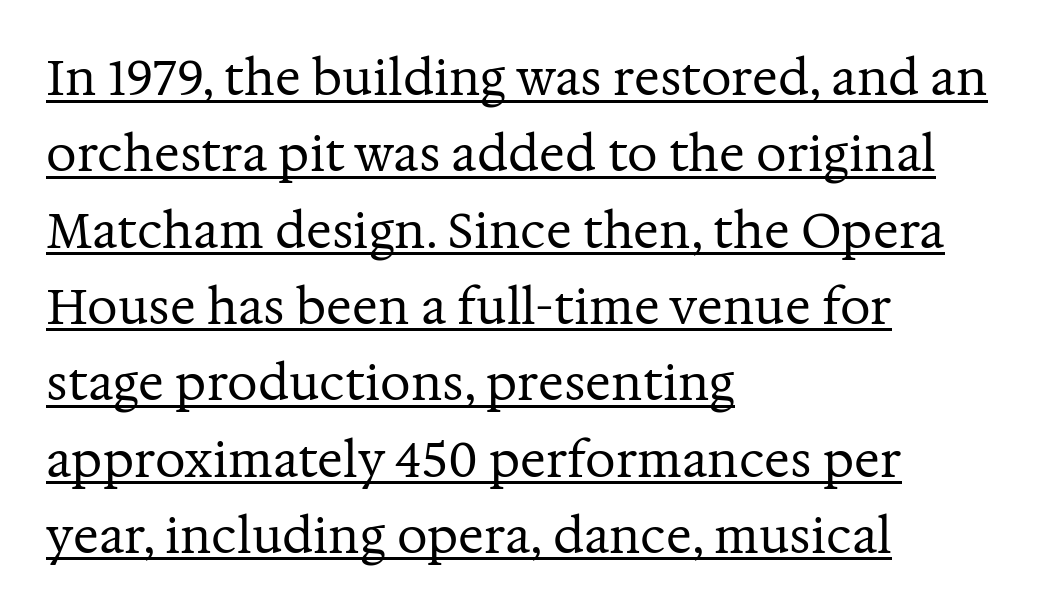
The image shows 48 px regular-weight serif type, upright; set left-aligned, normal line spacing (1.59x), normal letter spacing, underlined; medium stroke contrast and a medium x-height.
